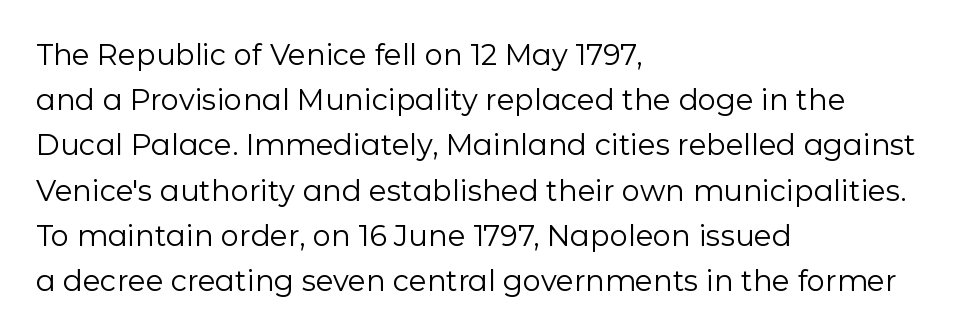
The image shows 29 px regular-weight sans-serif type, upright; set left-aligned, normal line spacing (1.56x), normal letter spacing, not underlined; low stroke contrast and a medium x-height.
